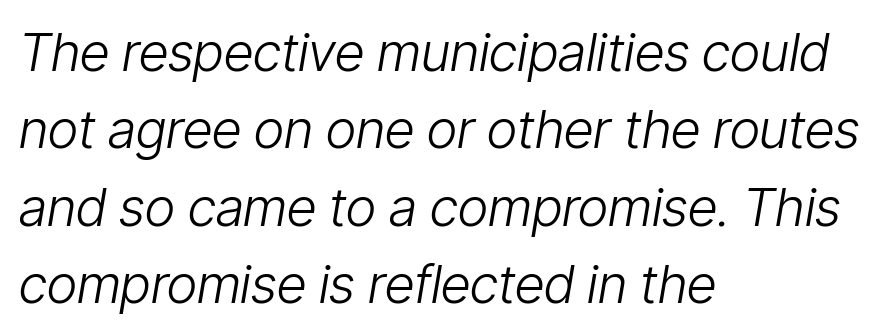
An italicized treatment has been applied to the whole sample. A typesetter would call this proportional, since set widths differ per character. Each new line begins a customary step beneath the previous one. The text block is weighted toward the left margin, trailing off unevenly rightward. The letterforms sit shoulder to shoulder at normal distance. No word sits above an underline.
